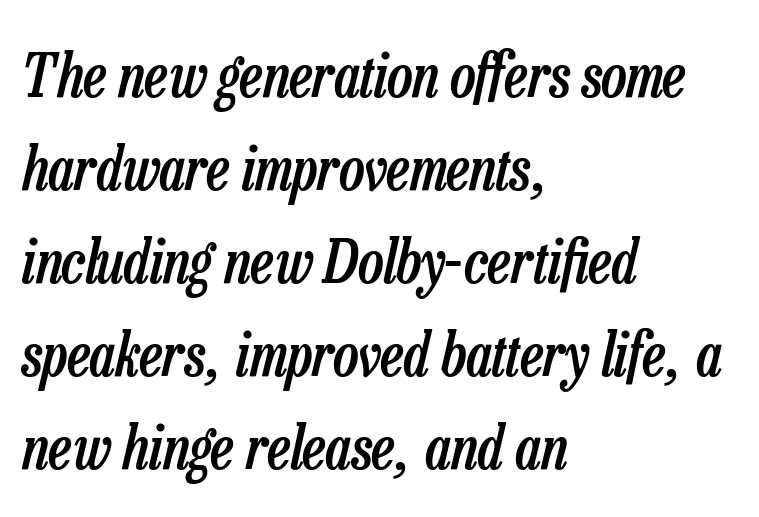
The image shows 60 px semibold, condensed type, italic (leaning right); set left-aligned, normal line spacing (1.55x), normal letter spacing, not underlined; low stroke contrast and a medium x-height.
